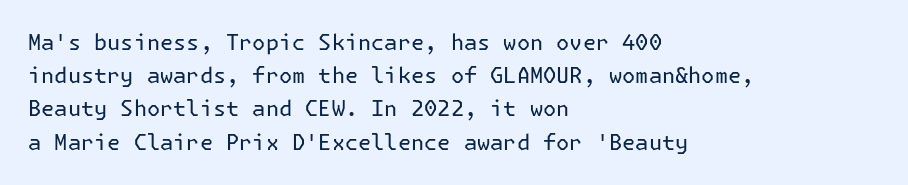
The image shows 22 px text type, upright; set left-aligned, normal line spacing (1.51x), normal letter spacing, not underlined.
